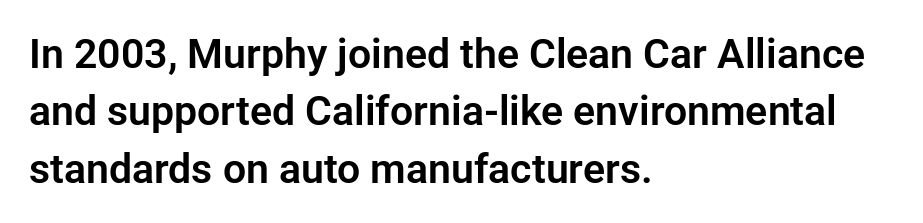
Each new line begins a customary step beneath the previous one. The rendering uses natural spacing where letterforms have individual widths. This sample uses a sans-serif face. These lines are set flush left with a ragged right edge.
